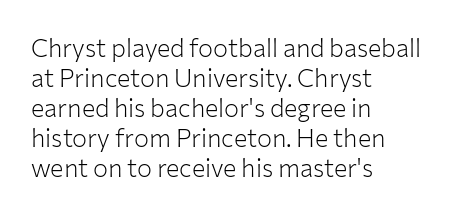
Stem width sits at or under what a default text font uses. Rendered with straight, roman letterforms. In CSS terms this would be text-align: left. Is the letter spacing exaggerated? No — it looks like the ordinary default.
